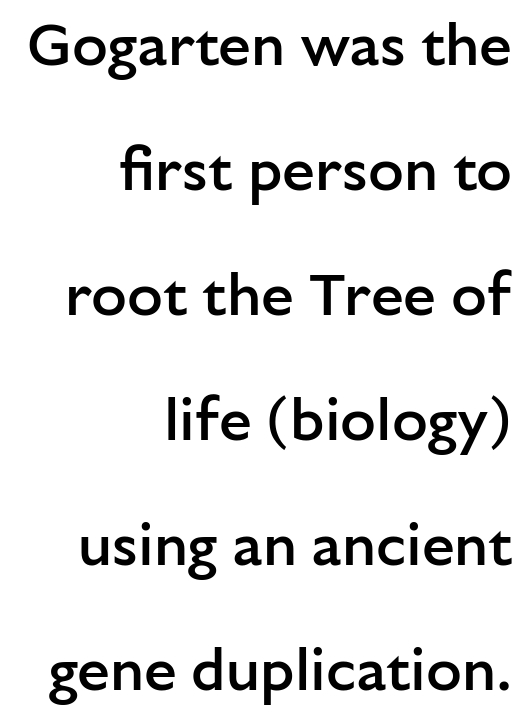
The strip under each line holds only bare page. Look at the stroke-to-counter ratio: somewhat heavy, a semibold. Nope, not italic — everything's standing straight. Students, note that the glyphs here touch the page at normal intervals.
